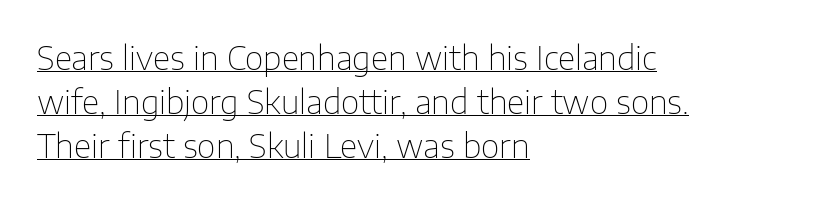
The image shows 32 px thin sans-serif type, upright; set left-aligned, normal line spacing (1.37x), normal letter spacing, underlined; low stroke contrast and a medium x-height.
